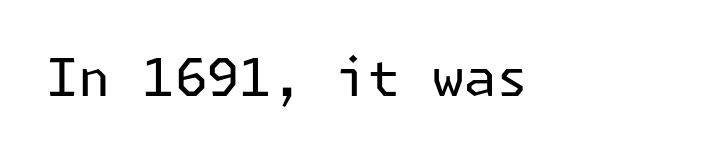
Each letter's strokes conclude bluntly, with no projecting serifs. The typography opts for an upright posture over an oblique one. Beneath every word, the page is bare. Stem width sits at or under what a default text font uses. These lines keep a tight, regular rhythm from letter to letter.
